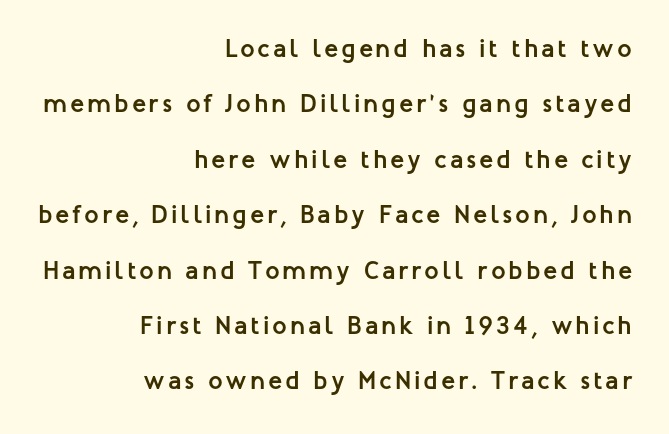
{"italic": "no", "bold": "yes", "underline": "no", "align": "right", "line_spacing": "loose", "line_spacing_ratio": 2.13, "glyph_px": 26}
